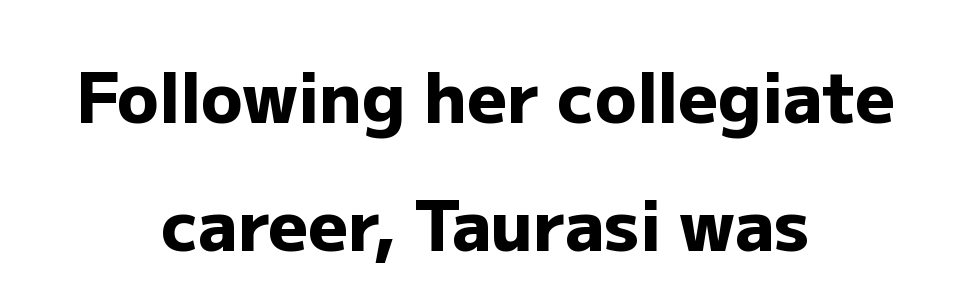
{"serif": "no", "italic": "no", "bold": "yes", "weight": "heavy", "width": "normal", "stroke_contrast": "low", "x_height": "medium", "monospaced": "no", "underline": "no", "align": "center", "line_spacing_ratio": 1.85, "letter_spacing": "normal", "letter_spacing_em": 0.0, "glyph_px": 69}
